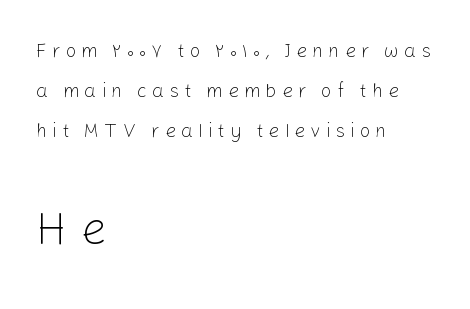
{"serif": "no", "italic": "no", "bold": "no", "weight": "light", "width": "normal", "stroke_contrast": "low", "x_height": "medium", "monospaced": "no", "underline": "no", "align": "left", "line_spacing": "loose", "line_spacing_ratio": 2.1, "letter_spacing": "wide", "letter_spacing_em": 0.27, "larger_block": "second", "size_ratio": 2.47, "glyph_px": 47}
